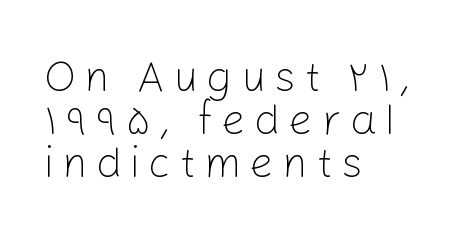
{"serif": "no", "italic": "no", "bold": "no", "weight": "light", "width": "normal", "stroke_contrast": "low", "x_height": "medium", "monospaced": "no", "underline": "no", "align": "left", "line_spacing": "tight", "line_spacing_ratio": 1.0, "glyph_px": 43}
